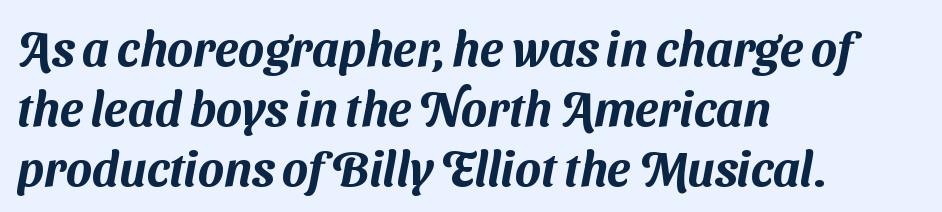
{"serif": "no", "width": "normal", "stroke_contrast": "medium", "x_height": "medium", "monospaced": "no", "underline": "no", "align": "left", "line_spacing": "normal", "line_spacing_ratio": 1.25, "letter_spacing": "normal", "letter_spacing_em": 0.0, "glyph_px": 48}
